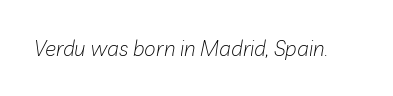
The image shows 21 px text type, italic (leaning right); set normal letter spacing, not underlined.
